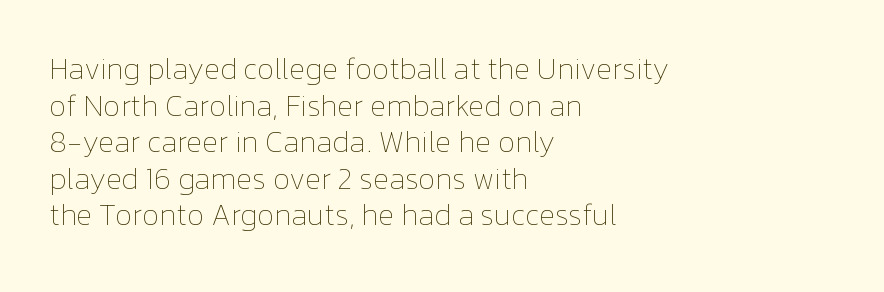
Q: Is the text bold? A: No.
Q: Is the text italic (slanted)? A: No, it is upright.
Q: Is the text underlined? A: No.
Q: How is the paragraph aligned? A: Left-aligned.
Q: Is the spacing between letters normal or unusually wide? A: Normal.
Q: Width (condensed, normal, or wide)? A: Normal.
Q: Stroke contrast? A: Low.
Q: x-height? A: Medium.
Q: Monospaced? A: No.
